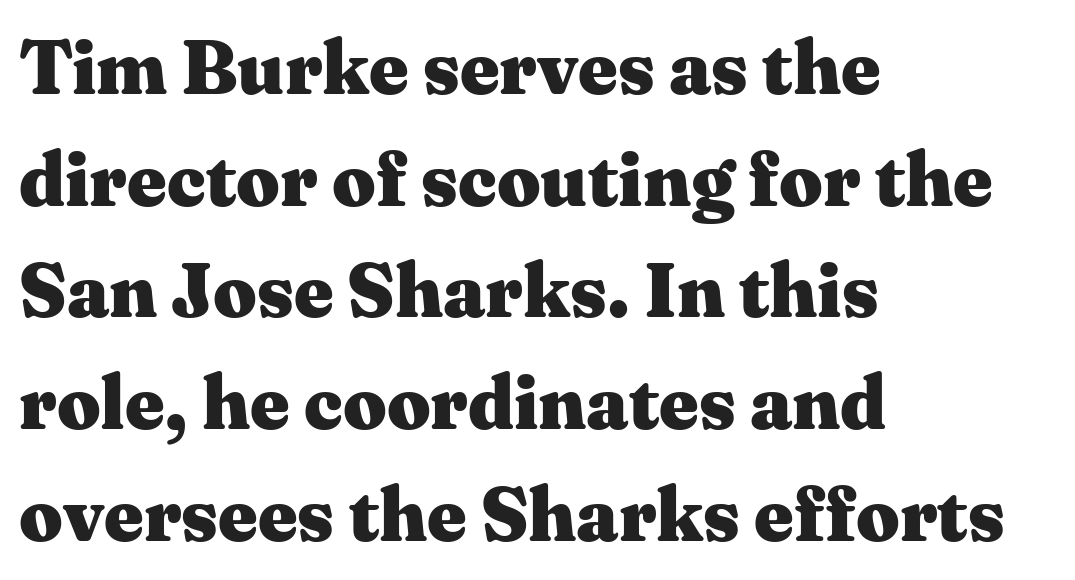
{"serif": "yes", "italic": "no", "bold": "yes", "weight": "heavy", "width": "wide", "stroke_contrast": "medium", "x_height": "medium", "monospaced": "no", "underline": "no", "align": "left", "line_spacing": "normal", "line_spacing_ratio": 1.47, "letter_spacing": "normal", "letter_spacing_em": 0.0, "glyph_px": 76}
